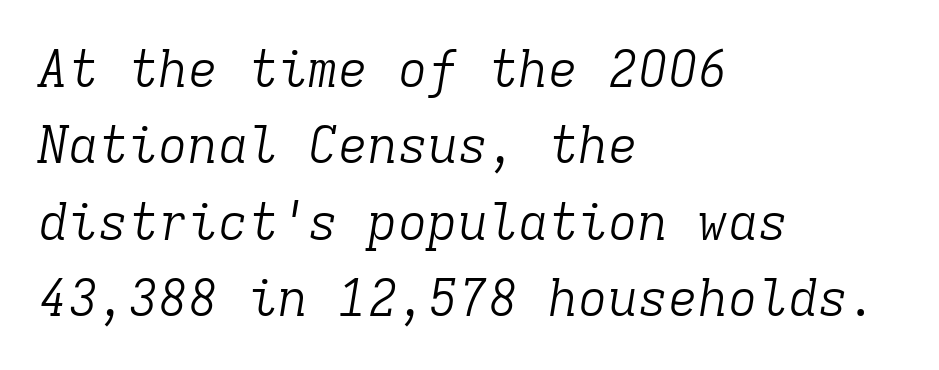
The image shows 50 px light serif type, italic (leaning right), monospaced; set left-aligned, normal line spacing (1.53x), normal letter spacing, not underlined; low stroke contrast and a medium x-height.
